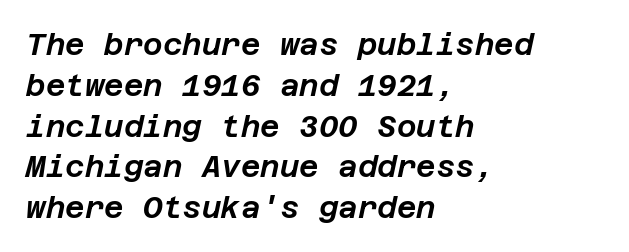
{"italic": "yes", "lean": "right", "slant_degrees": 12, "width": "normal", "stroke_contrast": "low", "x_height": "large", "underline": "no", "align": "left", "line_spacing": "normal", "line_spacing_ratio": 1.36, "letter_spacing": "normal", "letter_spacing_em": 0.0, "glyph_px": 30}
